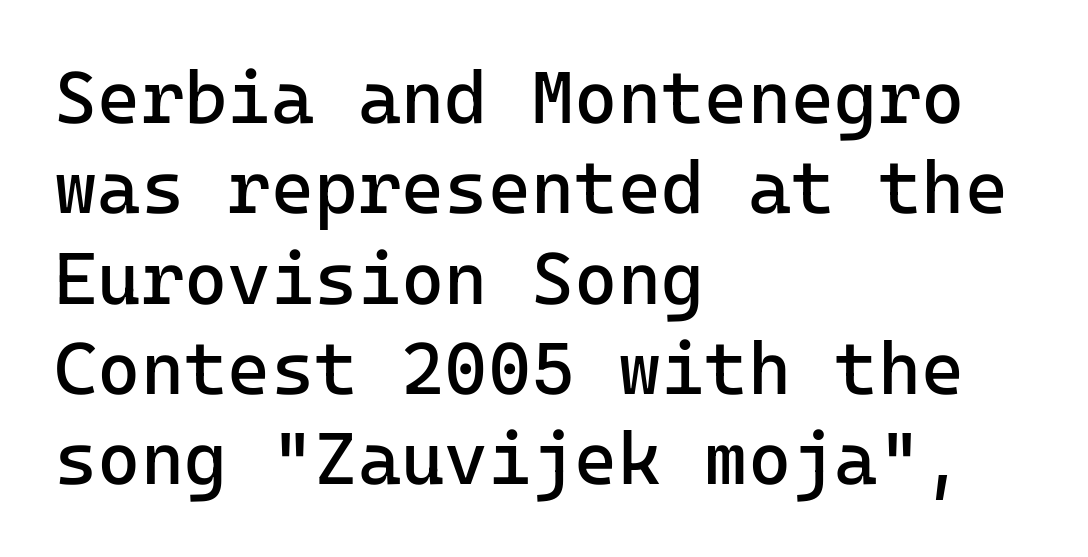
Q: Is the text bold? A: No.
Q: Is the text italic (slanted)? A: No, it is upright.
Q: Is the typeface a serif or a sans-serif typeface? A: Sans-serif.
Q: Is the text underlined? A: No.
Q: How is the paragraph aligned? A: Left-aligned.
Q: Is the spacing between letters normal or unusually wide? A: Normal.
Q: Width (condensed, normal, or wide)? A: Normal.
Q: Stroke contrast? A: Low.
Q: x-height? A: Medium.
Q: Monospaced? A: Yes.
